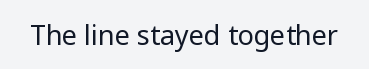
Has an underline been added? It has not. The type is set solid horizontally, with unmodified tracking. The characters are drawn with everyday or finer stroke widths. Every character sits straight up, as roman type does.
